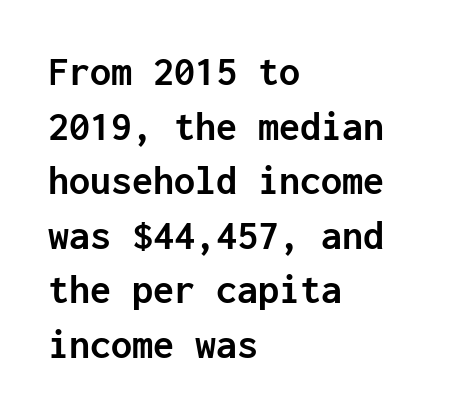
The image shows 42 px semibold sans-serif type, upright, monospaced; set left-aligned, normal line spacing (1.3x), normal letter spacing, not underlined; low stroke contrast and a medium x-height.
